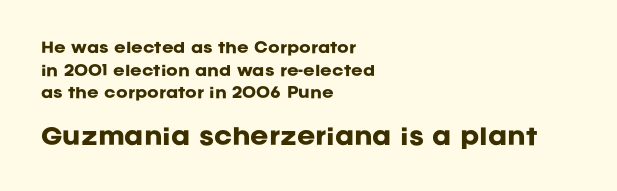
The image shows 22 px bold type, upright; set left-aligned, normal line spacing (1.62x), normal letter spacing, not underlined; the second (bottom) block is 1.57x larger.
